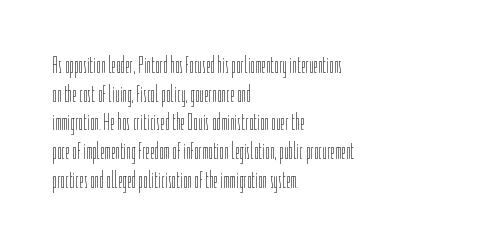
{"italic": "no", "bold": "no", "underline": "no", "align": "left", "line_spacing": "normal", "line_spacing_ratio": 1.25, "letter_spacing": "normal", "letter_spacing_em": 0.0, "glyph_px": 23}
